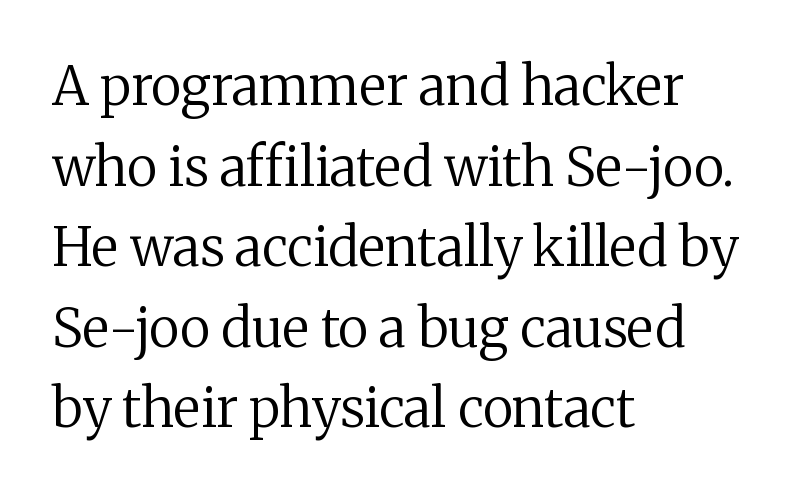
Here the designer chose a conventional face with non-uniform glyph widths. Heft: none added — not bold. The letters stand straight up with perfectly vertical stems. This sample uses a serif face. Beneath every word, the page is bare. Each line starts at the same left margin while the right side varies.
